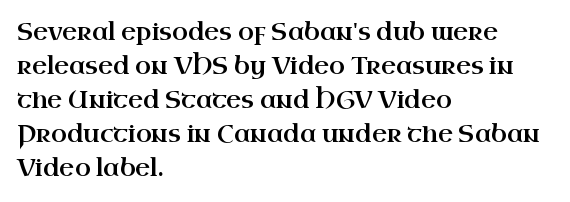
The image shows 23 px text type, upright; set left-aligned, normal line spacing (1.48x), normal letter spacing, not underlined.
